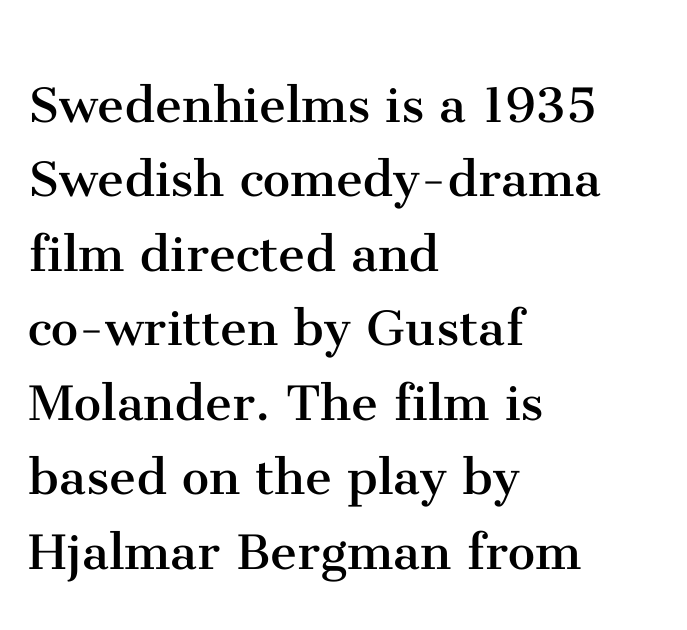
These lines keep a tight, regular rhythm from letter to letter. These lines are set flush left with a ragged right edge. Look at the bottom of the vertical strokes: they flare into serifs here. The gap between lines stays unmarked.
